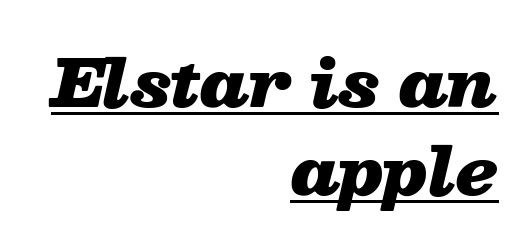
{"italic": "yes", "lean": "right", "slant_degrees": 13, "bold": "yes", "weight": "heavy", "width": "wide", "stroke_contrast": "low", "x_height": "medium", "monospaced": "no", "underline": "yes", "align": "right", "line_spacing": "normal", "line_spacing_ratio": 1.37, "letter_spacing": "normal", "letter_spacing_em": 0.0, "glyph_px": 64}
